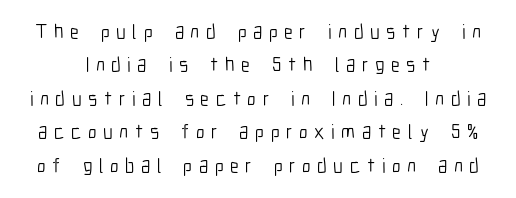
The image shows 20 px text type, upright; set centered, normal line spacing (1.67x), unusually wide letter spacing (+0.33 em), not underlined.
